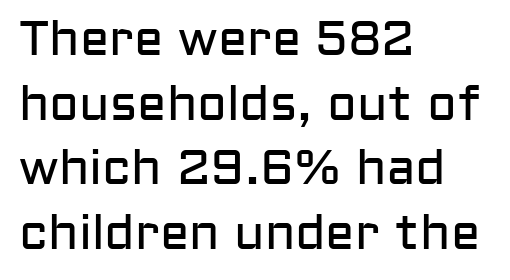
You could not count columns in this text — the font is proportionally spaced. Horizontal alignment here is leftward, the default for most running prose. What stands out about the letter spacing? Nothing — it is the standard amount. Letters have the restrained weight of plain body copy at most. This sample uses a sans-serif face.
